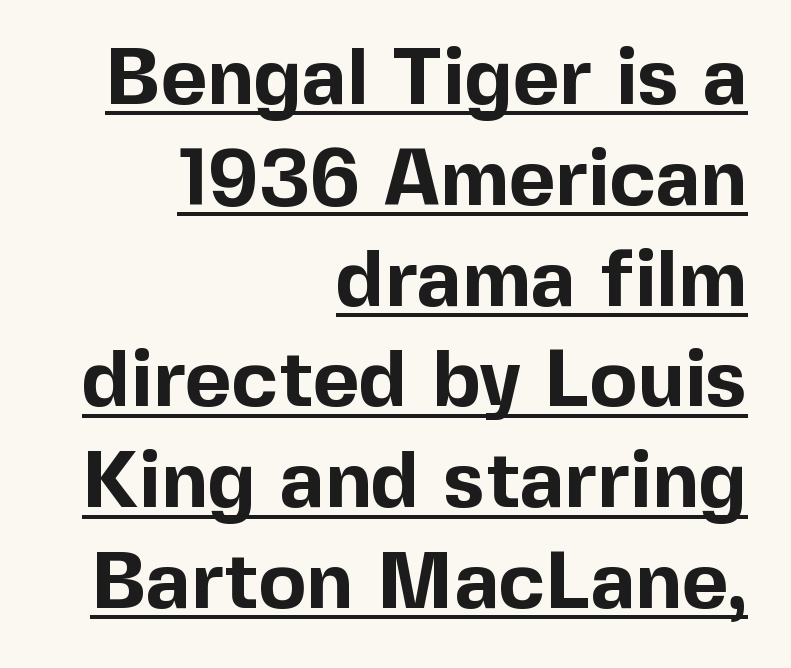
Is there any slant? The stems are plumb. The rendering uses natural spacing where letterforms have individual widths. Observe the ordinary spacing: letters are neighbours, not strangers. A sans-serif font was chosen for this passage.
